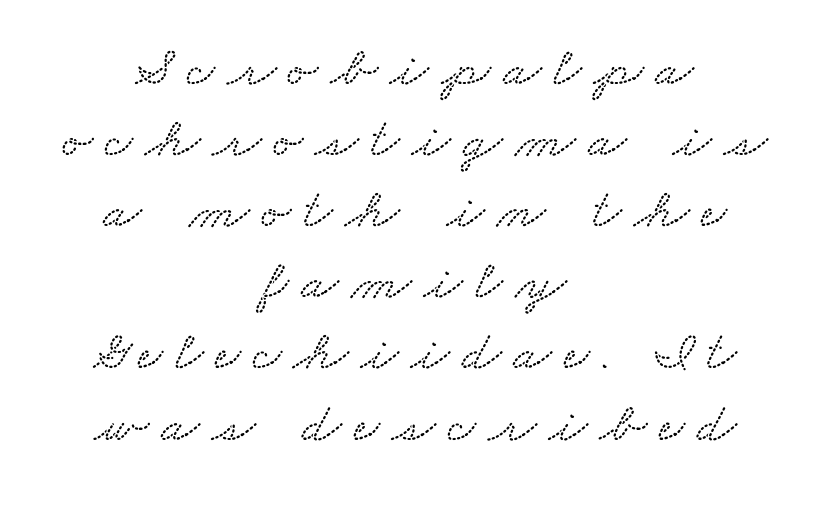
Q: Is the typeface a serif or a sans-serif typeface? A: Serif.
Q: Is the text underlined? A: No.
Q: How is the paragraph aligned? A: Centered.
Q: Is the spacing between letters normal or unusually wide? A: Unusually wide.
Q: Is the spacing between lines tight, normal or loose? A: Normal.
Q: Width (condensed, normal, or wide)? A: Wide.
Q: Stroke contrast? A: Medium.
Q: x-height? A: Small.
Q: Monospaced? A: No.
